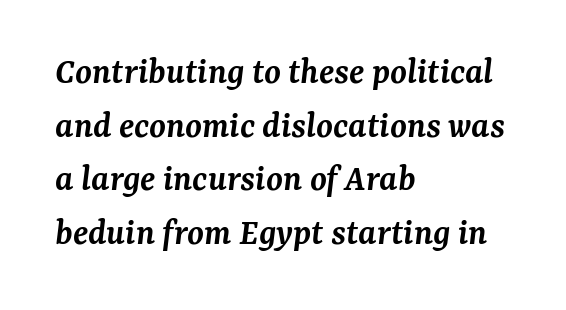
One glance says typical: line gaps are just what's usual. Horizontal alignment here is leftward, the default for most running prose. The tracking reads as untouched default to a designer's eye. Posture: slanted. Weight: semibold (demi). The type family on display is of the serif kind.
